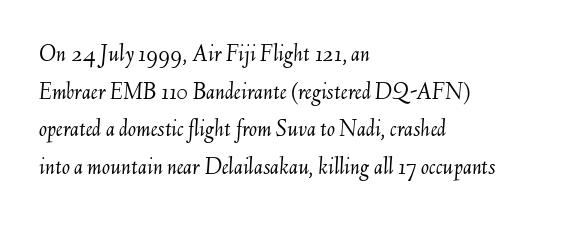
{"italic": "yes", "lean": "right", "slant_degrees": 6, "bold": "no", "underline": "no", "align": "left", "line_spacing": "normal", "line_spacing_ratio": 1.57, "letter_spacing": "normal", "letter_spacing_em": 0.0, "glyph_px": 24}
